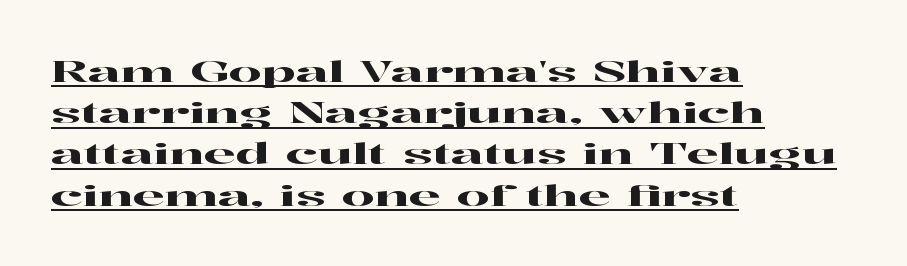
The letters advance in unequal steps, a hallmark of proportional type. The typesetter chose a ragged-right arrangement here. This is roman type, the default non-slanted kind. Baseline-to-baseline distance is the conventional proportion of letter height. Inter-character spacing is left at the font's built-in metrics.
